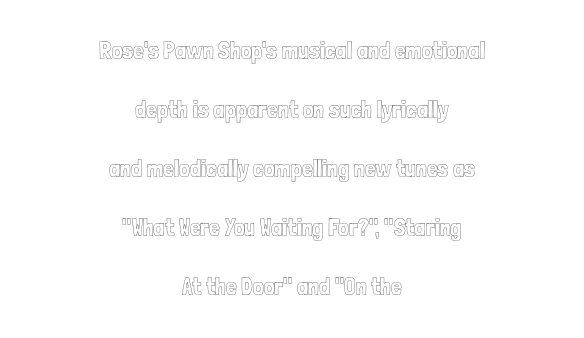
Q: Is the text italic (slanted)? A: No, it is upright.
Q: Is the text underlined? A: No.
Q: How is the paragraph aligned? A: Centered.
Q: Is the spacing between letters normal or unusually wide? A: Normal.
Q: Is the spacing between lines tight, normal or loose? A: Loose.
